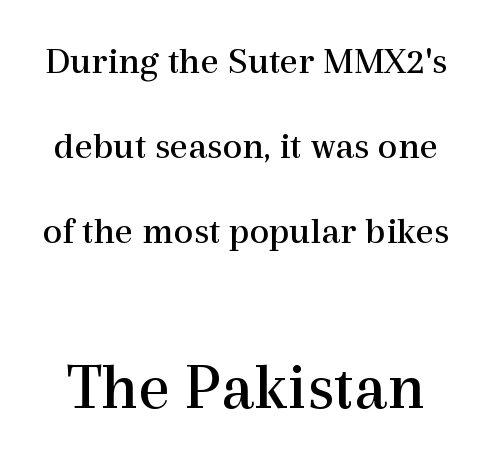
{"serif": "yes", "italic": "no", "bold": "no", "weight": "regular", "width": "normal", "x_height": "medium", "monospaced": "no", "underline": "no", "line_spacing": "loose", "line_spacing_ratio": 2.18, "letter_spacing": "normal", "letter_spacing_em": 0.0, "larger_block": "second", "size_ratio": 1.74, "glyph_px": 68}
